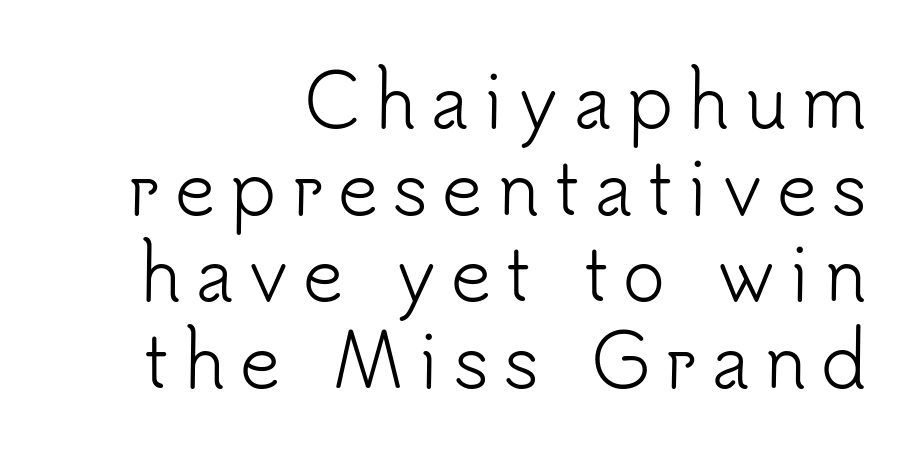
{"serif": "no", "italic": "no", "bold": "no", "weight": "light", "width": "normal", "stroke_contrast": "low", "x_height": "small", "monospaced": "no", "underline": "no", "align": "right", "line_spacing_ratio": 1.22, "letter_spacing": "wide", "letter_spacing_em": 0.2, "glyph_px": 71}
